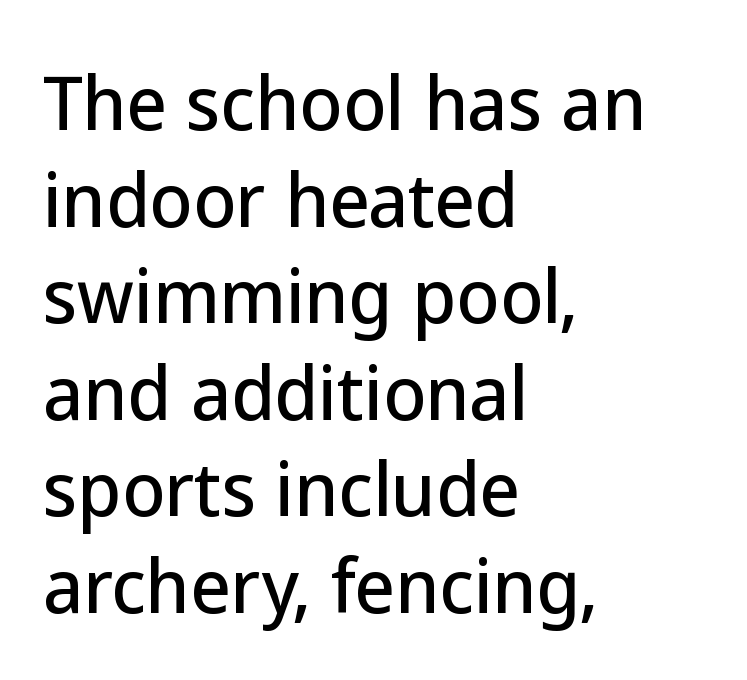
Q: Is the text italic (slanted)? A: No, it is upright.
Q: Is the typeface a serif or a sans-serif typeface? A: Sans-serif.
Q: Is the text underlined? A: No.
Q: How is the paragraph aligned? A: Left-aligned.
Q: Is the spacing between letters normal or unusually wide? A: Normal.
Q: Is the spacing between lines tight, normal or loose? A: Normal.
Q: Width (condensed, normal, or wide)? A: Normal.
Q: Stroke contrast? A: Low.
Q: x-height? A: Medium.
Q: Monospaced? A: No.
